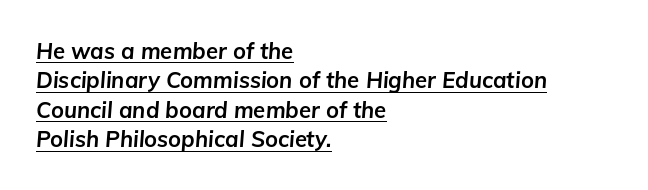
Nothing unusual about the tracking: characters are spaced as the font intends. The compositor pushed each line to the left boundary. The rows are spaced the way most documents space them. You can see a thin bar hugging the bottom of the glyphs.
